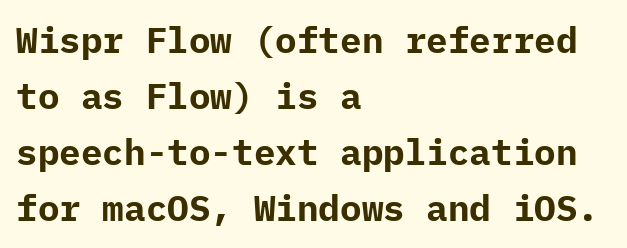
{"serif": "no", "italic": "no", "bold": "yes", "weight": "bold", "width": "normal", "stroke_contrast": "low", "x_height": "medium", "underline": "no", "align": "left", "line_spacing": "normal", "line_spacing_ratio": 1.56, "letter_spacing": "normal", "letter_spacing_em": 0.0, "glyph_px": 36}
